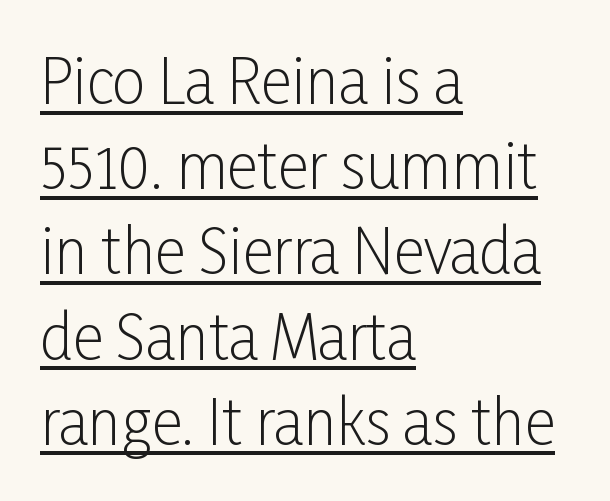
Q: Is the text bold? A: No.
Q: Is the text italic (slanted)? A: No, it is upright.
Q: Is the typeface a serif or a sans-serif typeface? A: Sans-serif.
Q: Is the text underlined? A: Yes.
Q: How is the paragraph aligned? A: Left-aligned.
Q: Is the spacing between letters normal or unusually wide? A: Normal.
Q: Is the spacing between lines tight, normal or loose? A: Normal.
Q: Width (condensed, normal, or wide)? A: Condensed.
Q: Stroke contrast? A: Low.
Q: x-height? A: Medium.
Q: Monospaced? A: No.
